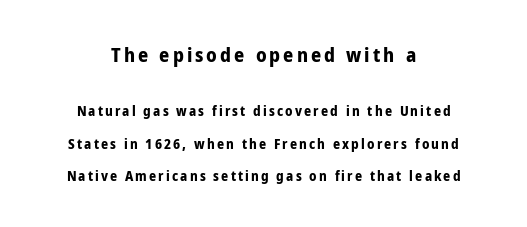
{"italic": "no", "bold": "yes", "underline": "no", "align": "center", "line_spacing": "loose", "line_spacing_ratio": 2.32, "larger_block": "first", "size_ratio": 1.43, "glyph_px": 20}
